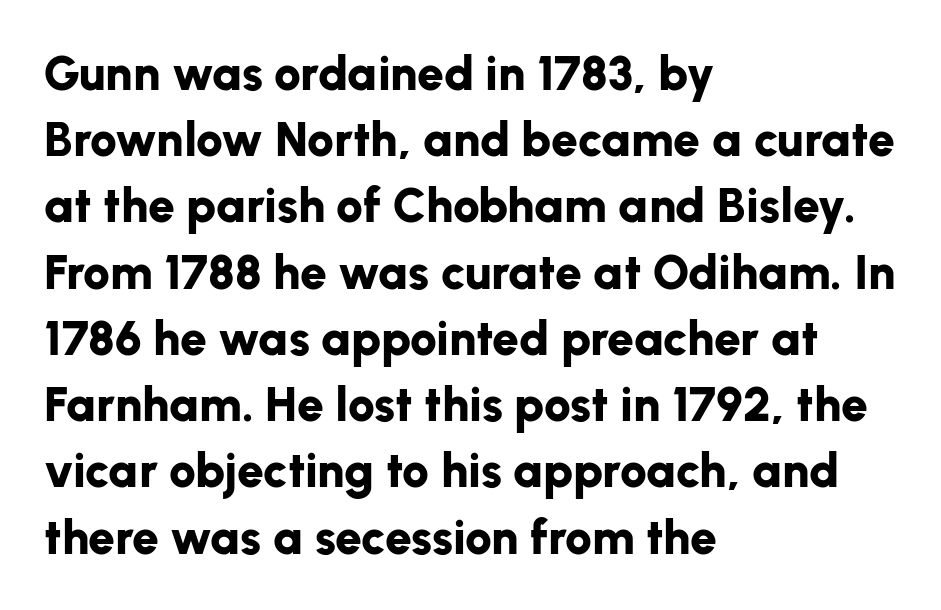
Q: Is the text bold? A: Yes.
Q: Is the text italic (slanted)? A: No, it is upright.
Q: Is the typeface a serif or a sans-serif typeface? A: Sans-serif.
Q: Is the text underlined? A: No.
Q: How is the paragraph aligned? A: Left-aligned.
Q: Is the spacing between letters normal or unusually wide? A: Normal.
Q: Is the spacing between lines tight, normal or loose? A: Normal.
Q: Width (condensed, normal, or wide)? A: Normal.
Q: Stroke contrast? A: Low.
Q: x-height? A: Medium.
Q: Monospaced? A: No.
